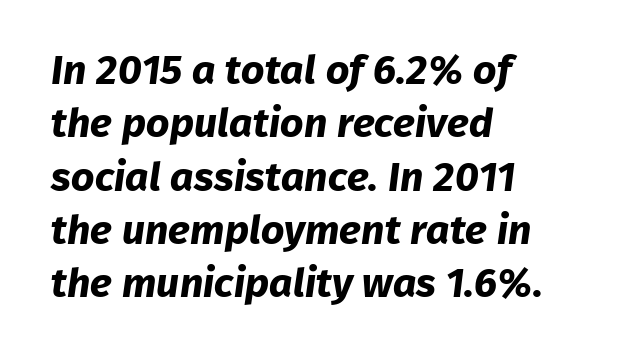
Check under the words: just untouched page. This sample uses plain, unmodified letter spacing. Compared with a centered layout, this one pins lines to the left instead. Think of a printed novel: that variable character pitch is what you see here. Students, observe: this is what conventionally led text looks like. Heavy-handed strokes throughout: this text is bold.
